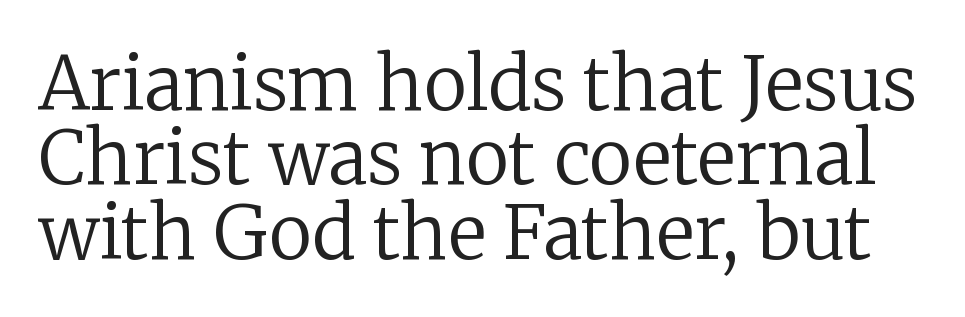
{"serif": "yes", "italic": "no", "bold": "no", "weight": "regular", "width": "normal", "stroke_contrast": "low", "x_height": "medium", "monospaced": "no", "underline": "no", "line_spacing": "tight", "line_spacing_ratio": 1.02, "letter_spacing": "normal", "letter_spacing_em": 0.0, "glyph_px": 73}
